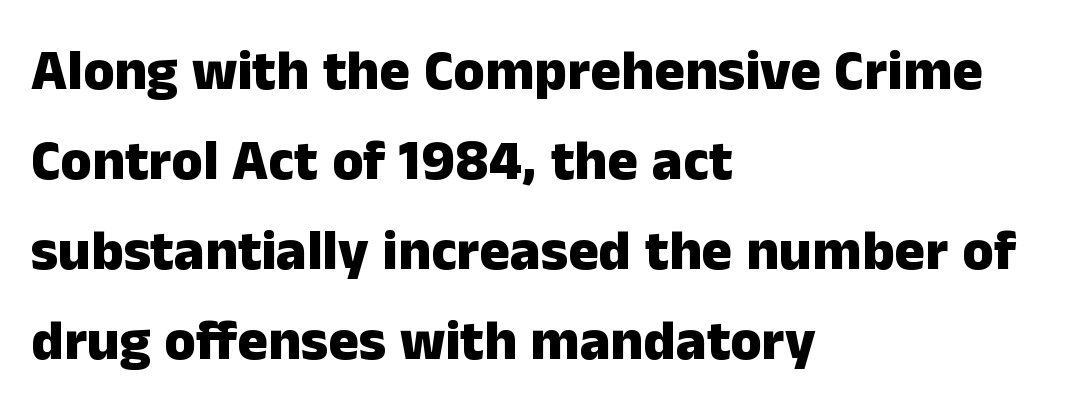
The typography opts for an upright posture over an oblique one. The strip under each line holds only bare page. Each new line begins a customary step beneath the previous one. Does the type have serifs? No, each stem ends abruptly. There is no visible air inserted between adjacent glyphs.
